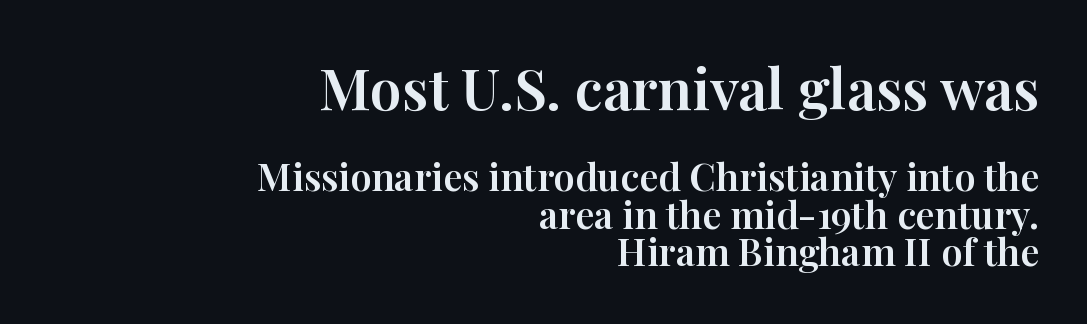
The letters stand upright; this is a roman face. No extra tracking has been applied to these lines. The designer gave the opening block more size than the closing block. The specimen omits any rule beneath the text block's lines. Letterform terminals end in serifs throughout the passage.
